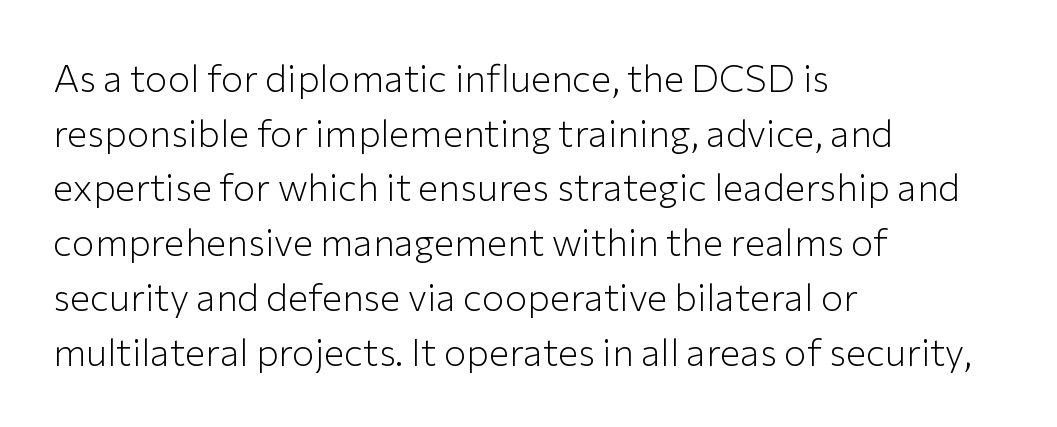
This sample has the flowing, uneven cadence of proportional lettering. Whoever set this chose a conventional vertical rhythm. Typeset ragged right — the left edge is the straight one. The typography opts for an upright posture over an oblique one. Spacing between characters is what you'd get straight out of the box.
